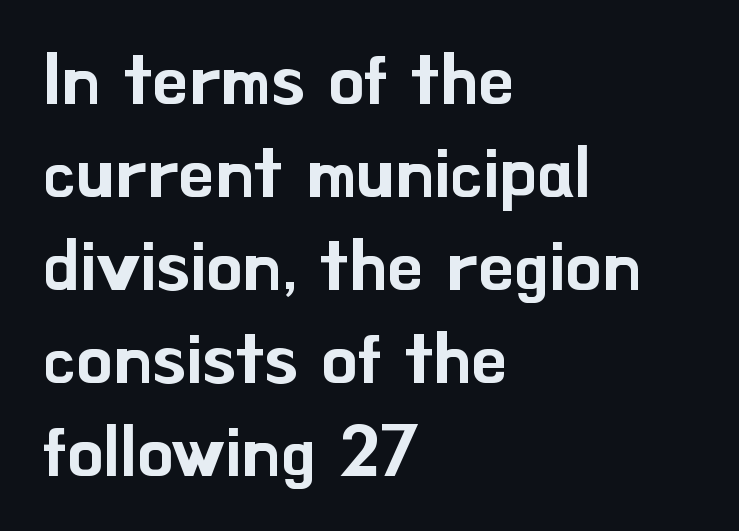
The image shows 71 px sans-serif type, upright; set left-aligned, normal line spacing (1.31x), normal letter spacing, not underlined; low stroke contrast and a small x-height.
